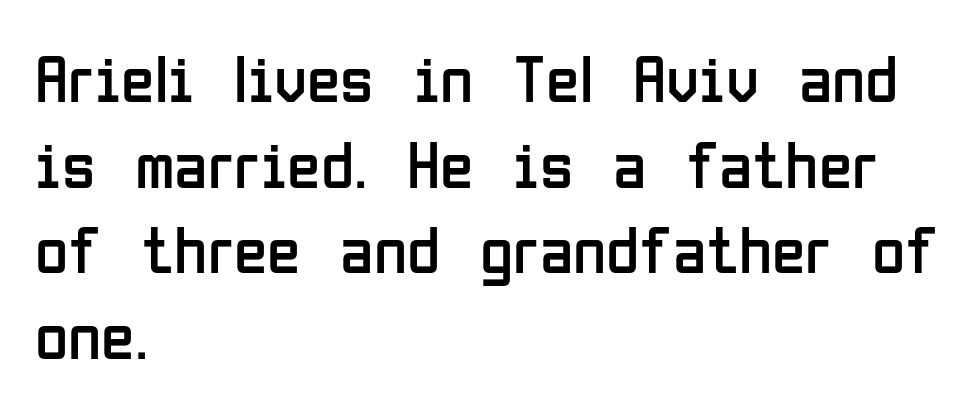
The image shows 68 px regular-weight, condensed sans-serif type, upright; set left-aligned, normal line spacing (1.26x), normal letter spacing, not underlined; low stroke contrast and a medium x-height.
